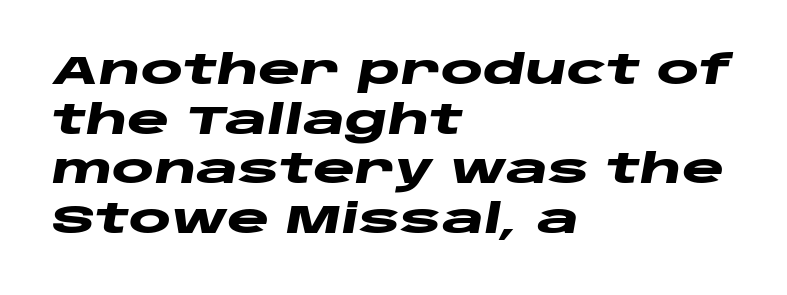
Compared with typical body copy, the letter spacing here is the same. The face used here has the dense, thick strokes of a bold. The lettering tilts uniformly, giving the passage an italic look. Where is the straight margin? On the left. A clean baseline with only descenders dipping below it.
